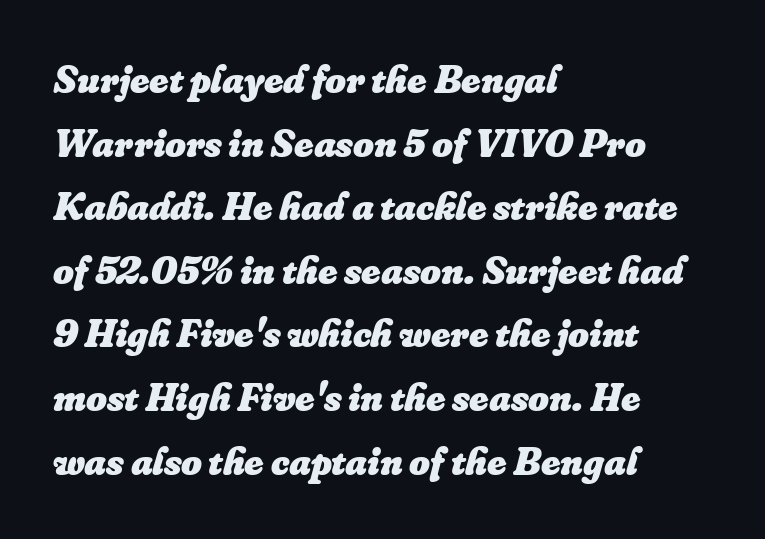
{"italic": "yes", "lean": "right", "slant_degrees": 16, "bold": "yes", "weight": "heavy", "width": "normal", "stroke_contrast": "low", "x_height": "small", "monospaced": "no", "underline": "no", "align": "left", "line_spacing": "normal", "line_spacing_ratio": 1.59, "letter_spacing": "normal", "letter_spacing_em": 0.0, "glyph_px": 40}
